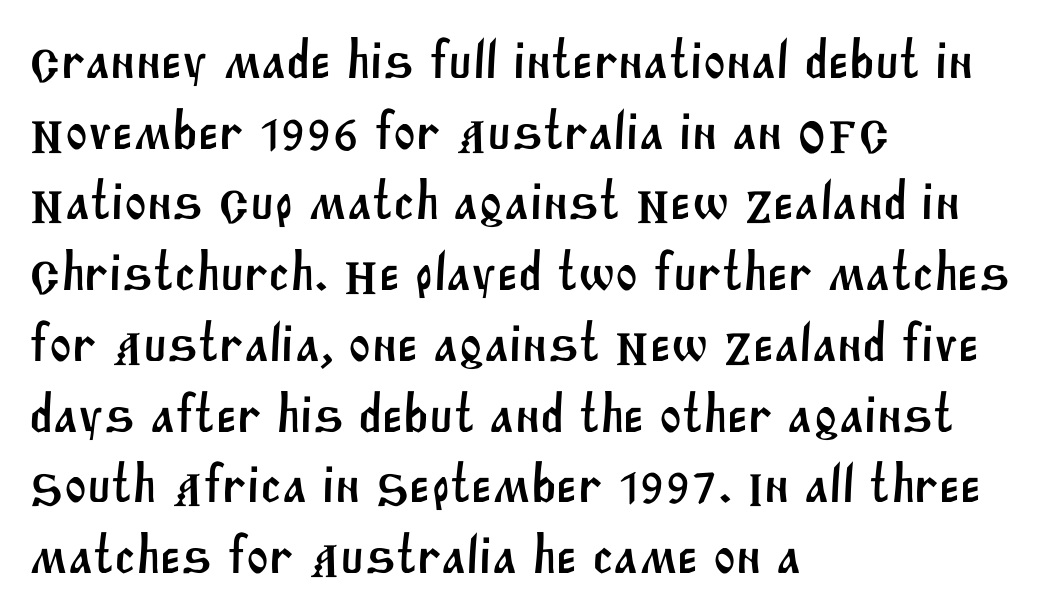
{"serif": "no", "width": "normal", "stroke_contrast": "medium", "x_height": "large", "monospaced": "no", "underline": "no", "align": "left", "line_spacing": "normal", "line_spacing_ratio": 1.31, "letter_spacing": "normal", "letter_spacing_em": 0.0, "glyph_px": 54}
